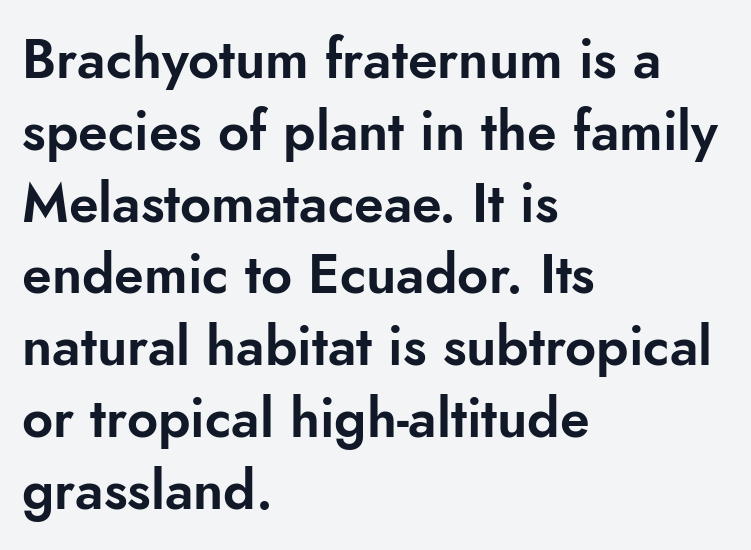
The specimen omits any rule beneath the text block's lines. This rendering uses left alignment, leaving the right contour irregular. Varying glyph widths throughout — classic text-font behaviour. Rows of type keep a routine distance in the vertical direction. If you drew a line through each stem, it would be perfectly vertical. Observe the absence of serifs on each vertical stroke in this sample.
